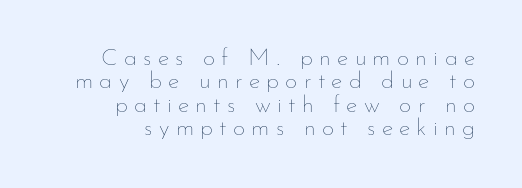
Q: Is the text bold? A: No.
Q: Is the text italic (slanted)? A: No, it is upright.
Q: Is the text underlined? A: No.
Q: How is the paragraph aligned? A: Right-aligned.
Q: Is the spacing between letters normal or unusually wide? A: Unusually wide.
Q: Is the spacing between lines tight, normal or loose? A: Tight.
